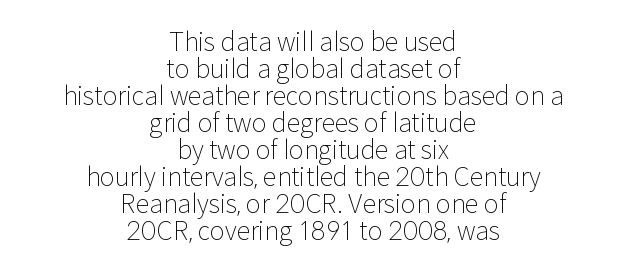
The image shows 25 px text type, upright; set centered, tight line spacing (1.08x), normal letter spacing, not underlined.
